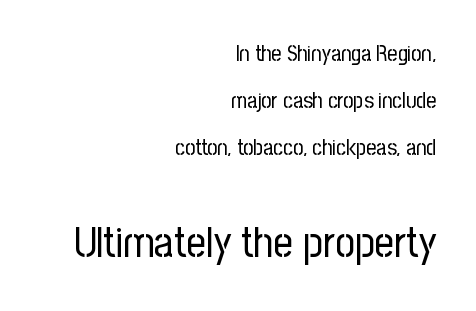
Is this a fixed-width face? No — the glyphs have proportional, varying widths. Glance below the letters and you will spot only blank space. You can tell from the bare stems that sans-serif type was used. Look at the glyph heights: the lower group is clearly the bigger setting. This sample uses plain, unmodified letter spacing. In terms of posture, this sample is upright.
